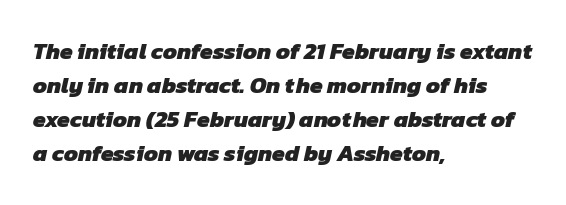
{"bold": "yes", "underline": "no", "align": "left", "line_spacing": "normal", "line_spacing_ratio": 1.48, "letter_spacing": "normal", "letter_spacing_em": 0.0, "glyph_px": 23}
